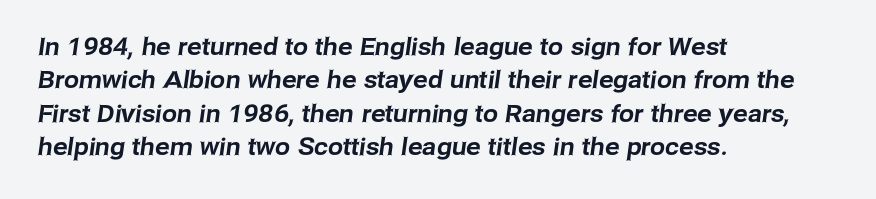
The image shows 24 px text type; set left-aligned, normal line spacing (1.39x), normal letter spacing, not underlined.
